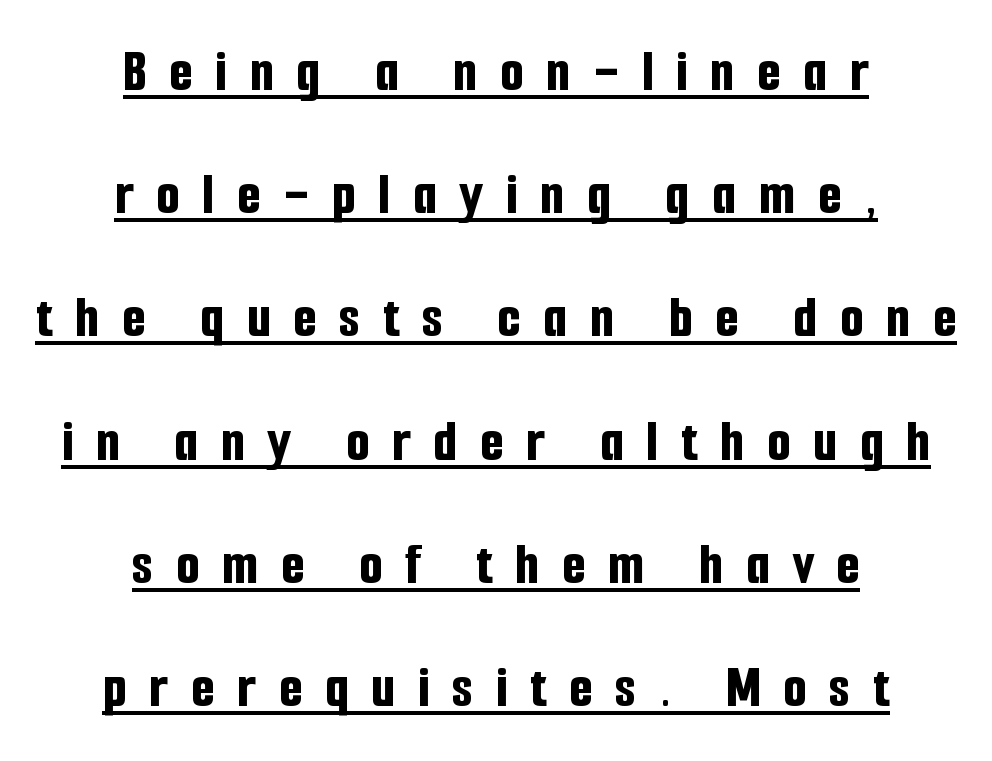
The face used here is rendered with a markedly widened letterfit. The typesetter has applied underlining to the passage shown. The letters are bold, with thick, heavy strokes. The passage shown is typed in a proportional face where columns would drift. Loosely led — the rows are spread out.
